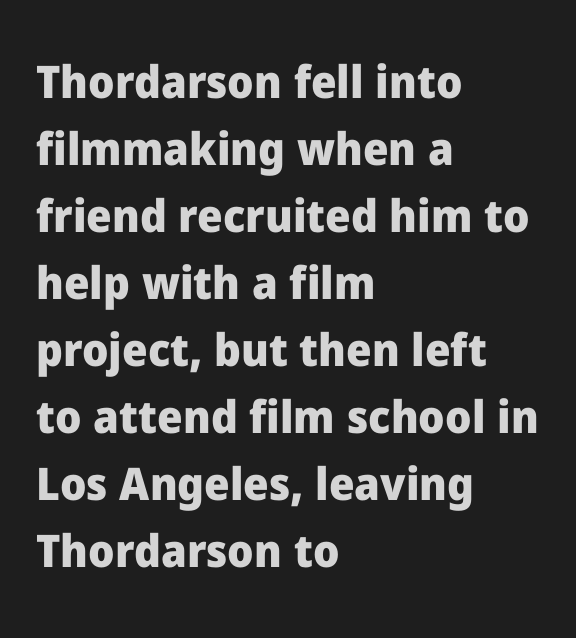
The image shows 45 px heavy sans-serif type, upright; set left-aligned, normal line spacing (1.49x), normal letter spacing, not underlined; low stroke contrast and a medium x-height.
